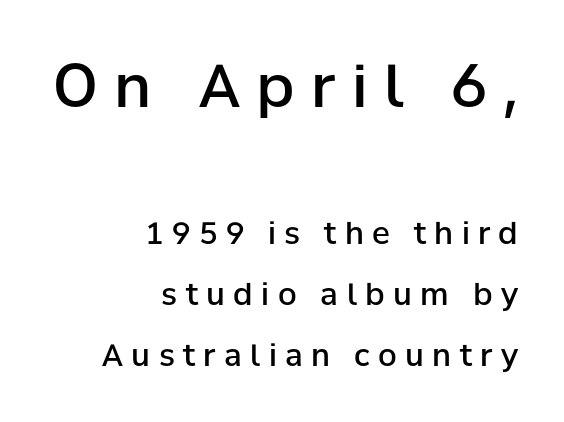
Q: Is the text bold? A: Semi-bold.
Q: Is the text italic (slanted)? A: No, it is upright.
Q: Is the typeface a serif or a sans-serif typeface? A: Sans-serif.
Q: Is the text underlined? A: No.
Q: How is the paragraph aligned? A: Right-aligned.
Q: Is the spacing between letters normal or unusually wide? A: Unusually wide.
Q: Is the spacing between lines tight, normal or loose? A: Loose.
Q: Which block of text is set in a larger size, the first (top) or the second (bottom)? A: The first (top) one.
Q: Width (condensed, normal, or wide)? A: Normal.
Q: Stroke contrast? A: Low.
Q: x-height? A: Medium.
Q: Monospaced? A: No.
